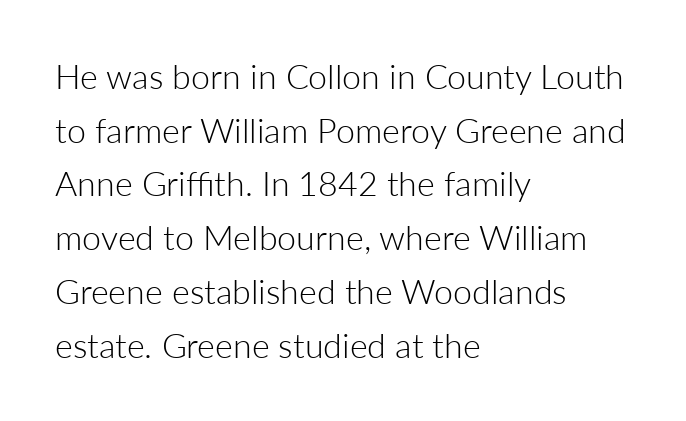
{"serif": "no", "italic": "no", "bold": "no", "weight": "light", "width": "normal", "stroke_contrast": "low", "x_height": "medium", "monospaced": "no", "underline": "no", "align": "left", "line_spacing": "normal", "line_spacing_ratio": 1.58, "letter_spacing": "normal", "letter_spacing_em": 0.0, "glyph_px": 34}
